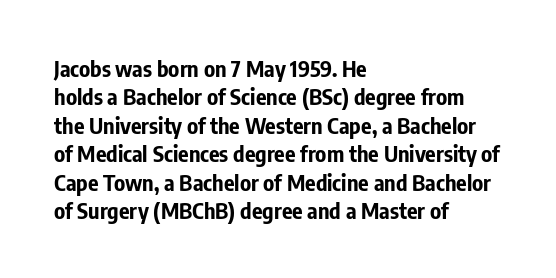
This is the regular roman posture of the typeface. The lines in this sample share a left origin and differ only in where they stop. Standard letterfit; no display-style spreading of the glyphs. Heavy-handed strokes throughout: this text is bold. The space directly below the letters is spotless.
